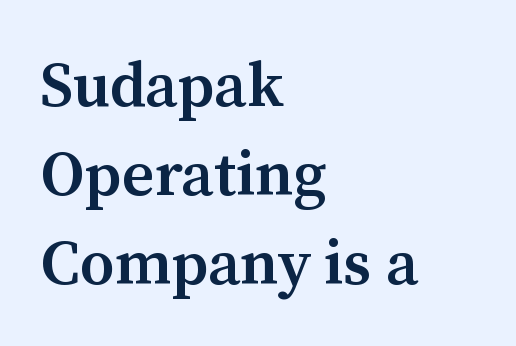
Q: Is the text bold? A: Semi-bold.
Q: Is the text italic (slanted)? A: No, it is upright.
Q: Is the typeface a serif or a sans-serif typeface? A: Serif.
Q: Is the text underlined? A: No.
Q: How is the paragraph aligned? A: Left-aligned.
Q: Is the spacing between letters normal or unusually wide? A: Normal.
Q: Is the spacing between lines tight, normal or loose? A: Normal.
Q: Width (condensed, normal, or wide)? A: Normal.
Q: Stroke contrast? A: Medium.
Q: x-height? A: Medium.
Q: Monospaced? A: No.
